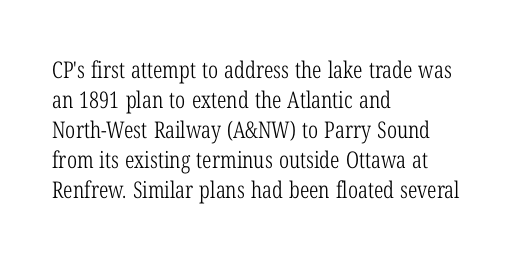
{"italic": "no", "bold": "no", "underline": "no", "align": "left", "line_spacing": "normal", "line_spacing_ratio": 1.3, "letter_spacing": "normal", "letter_spacing_em": 0.0, "glyph_px": 23}
